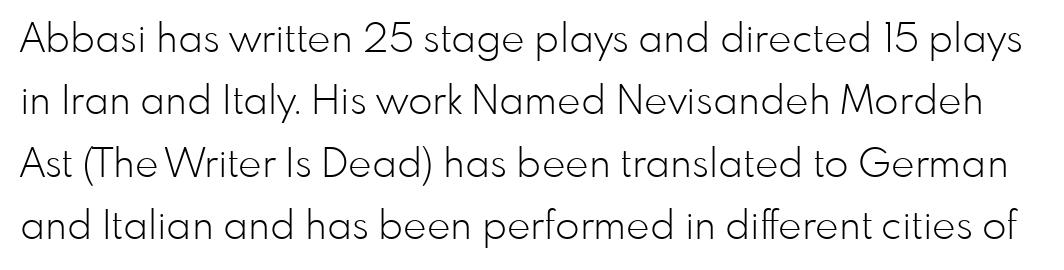
Q: Is the text bold? A: No.
Q: Is the text italic (slanted)? A: No, it is upright.
Q: Is the typeface a serif or a sans-serif typeface? A: Sans-serif.
Q: Is the text underlined? A: No.
Q: Is the spacing between letters normal or unusually wide? A: Normal.
Q: Is the spacing between lines tight, normal or loose? A: Normal.
Q: Width (condensed, normal, or wide)? A: Normal.
Q: Stroke contrast? A: Low.
Q: x-height? A: Small.
Q: Monospaced? A: No.
